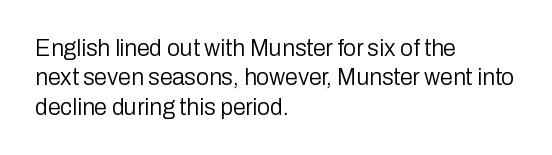
Q: Is the text bold? A: No.
Q: Is the text italic (slanted)? A: No, it is upright.
Q: Is the text underlined? A: No.
Q: How is the paragraph aligned? A: Left-aligned.
Q: Is the spacing between letters normal or unusually wide? A: Normal.
Q: Is the spacing between lines tight, normal or loose? A: Normal.
